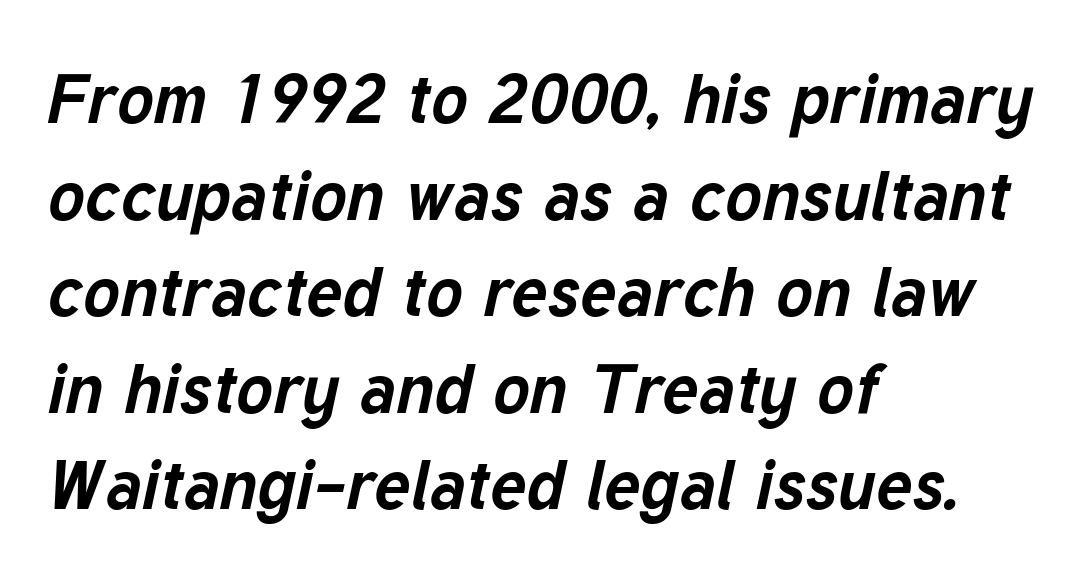
Q: Is the text bold? A: Yes.
Q: Is the text italic (slanted)? A: Yes, it leans right by about 12 degrees.
Q: Is the text underlined? A: No.
Q: How is the paragraph aligned? A: Left-aligned.
Q: Is the spacing between letters normal or unusually wide? A: Normal.
Q: Is the spacing between lines tight, normal or loose? A: Normal.
Q: Width (condensed, normal, or wide)? A: Normal.
Q: Stroke contrast? A: Low.
Q: x-height? A: Medium.
Q: Monospaced? A: No.
